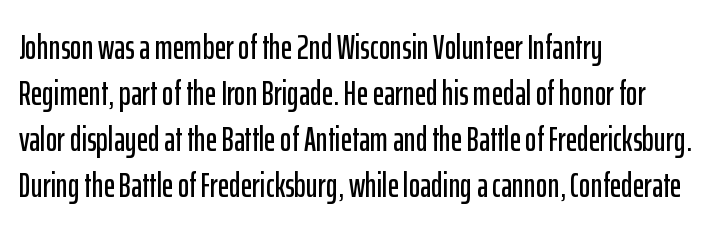
Does the leading feel generous? No, just average. Ordinary non-slanted type is in use. The face used here is rendered with its standard letterfit. Only glyphs here, with clear space below each row.
